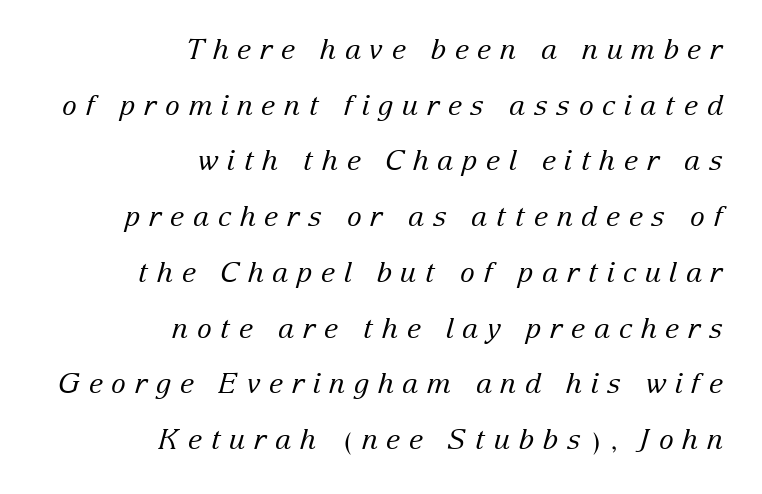
The tracking jumps out immediately: characters are airy and widely separated. The letters advance in unequal steps, a hallmark of proportional type. Caption: multi-line text, flush right, ragged left. Check the space under the baseline: it is left empty. Emphasis-style slanted type is in use.
